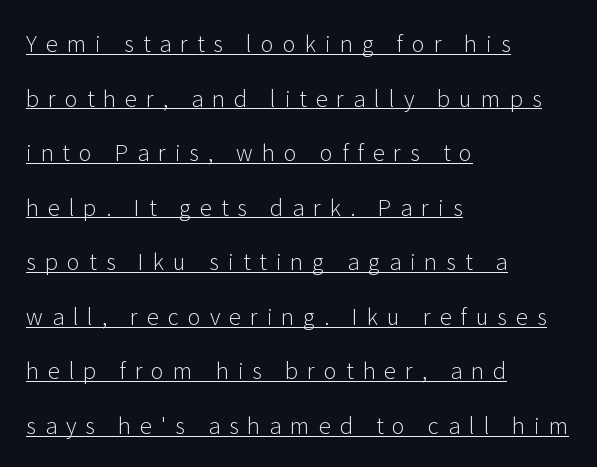
Q: Is the text bold? A: No.
Q: Is the text italic (slanted)? A: No, it is upright.
Q: Is the text underlined? A: Yes.
Q: How is the paragraph aligned? A: Left-aligned.
Q: Is the spacing between letters normal or unusually wide? A: Unusually wide.
Q: Is the spacing between lines tight, normal or loose? A: Loose.
